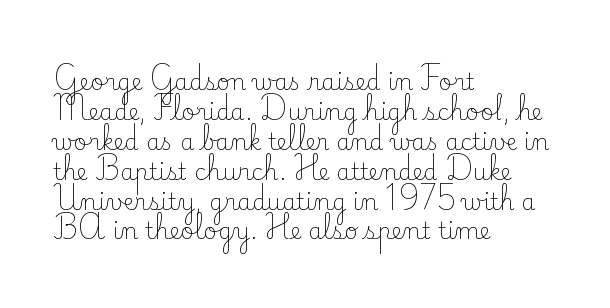
The image shows 23 px text type, upright; set left-aligned, normal line spacing (1.3x), normal letter spacing, not underlined.
